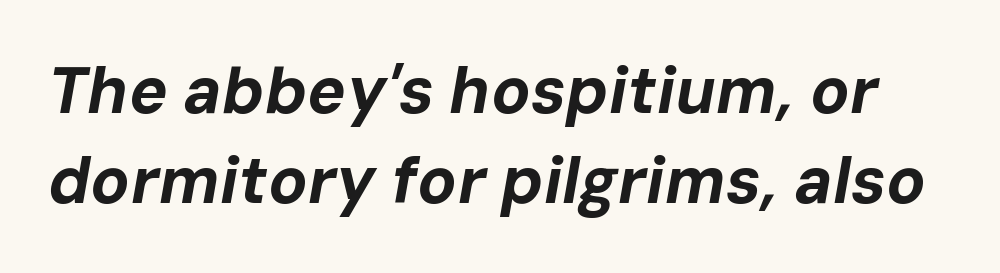
The image shows 65 px bold type, italic (leaning right); set normal line spacing (1.39x), normal letter spacing, not underlined; low stroke contrast and a medium x-height.
